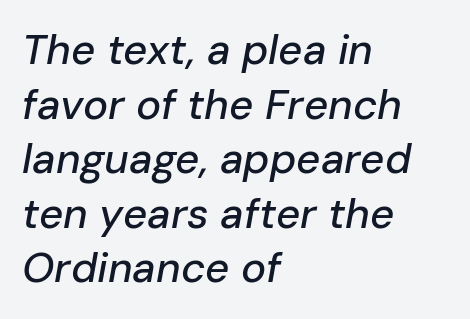
{"italic": "yes", "lean": "right", "slant_degrees": 10, "width": "normal", "stroke_contrast": "low", "x_height": "medium", "monospaced": "no", "underline": "no", "align": "left", "line_spacing": "normal", "line_spacing_ratio": 1.3, "letter_spacing": "normal", "letter_spacing_em": 0.0, "glyph_px": 42}
